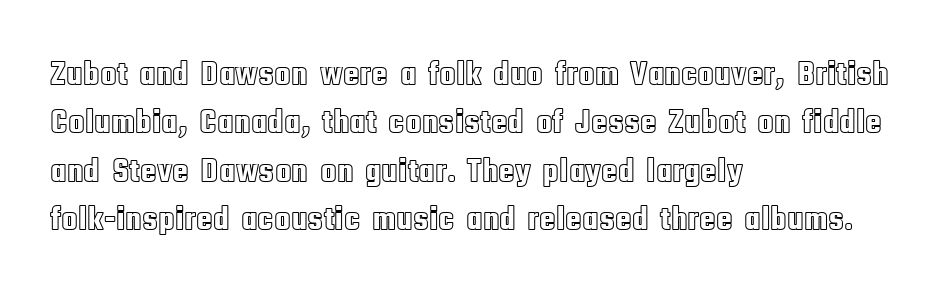
The image shows 34 px condensed type, upright; set left-aligned, normal line spacing (1.42x), normal letter spacing, not underlined; a large x-height.
